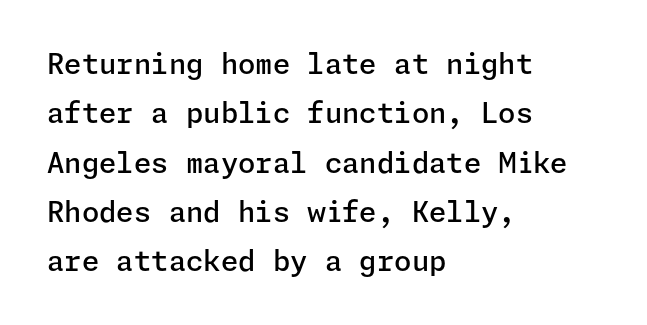
The image shows 28 px semibold sans-serif type, upright; set left-aligned, line spacing 1.76x, normal letter spacing, not underlined; low stroke contrast and a medium x-height.
